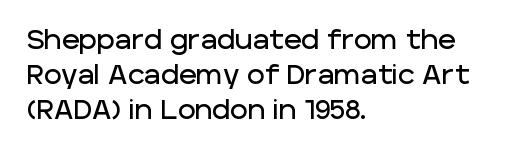
Q: Is the text italic (slanted)? A: No, it is upright.
Q: Is the text underlined? A: No.
Q: How is the paragraph aligned? A: Left-aligned.
Q: Is the spacing between letters normal or unusually wide? A: Normal.
Q: Is the spacing between lines tight, normal or loose? A: Normal.
